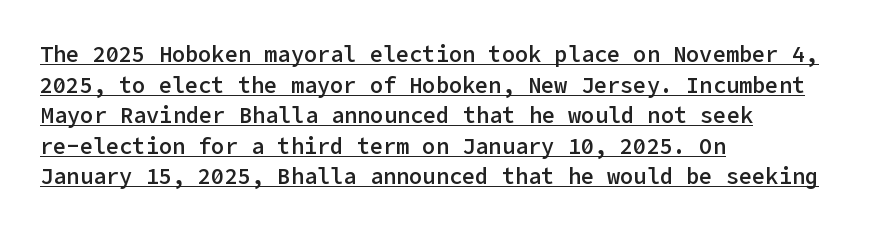
The image shows 22 px text type, upright; set left-aligned, normal line spacing (1.39x), normal letter spacing, underlined.
